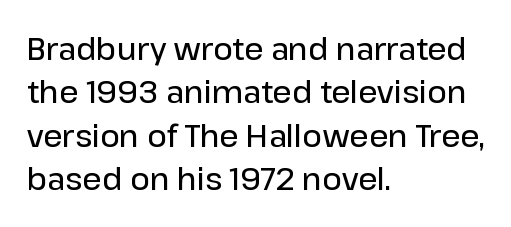
Q: Is the text bold? A: Semi-bold.
Q: Is the text italic (slanted)? A: No, it is upright.
Q: Is the typeface a serif or a sans-serif typeface? A: Sans-serif.
Q: Is the text underlined? A: No.
Q: How is the paragraph aligned? A: Left-aligned.
Q: Is the spacing between letters normal or unusually wide? A: Normal.
Q: Is the spacing between lines tight, normal or loose? A: Normal.
Q: Width (condensed, normal, or wide)? A: Normal.
Q: Stroke contrast? A: Low.
Q: x-height? A: Medium.
Q: Monospaced? A: No.
